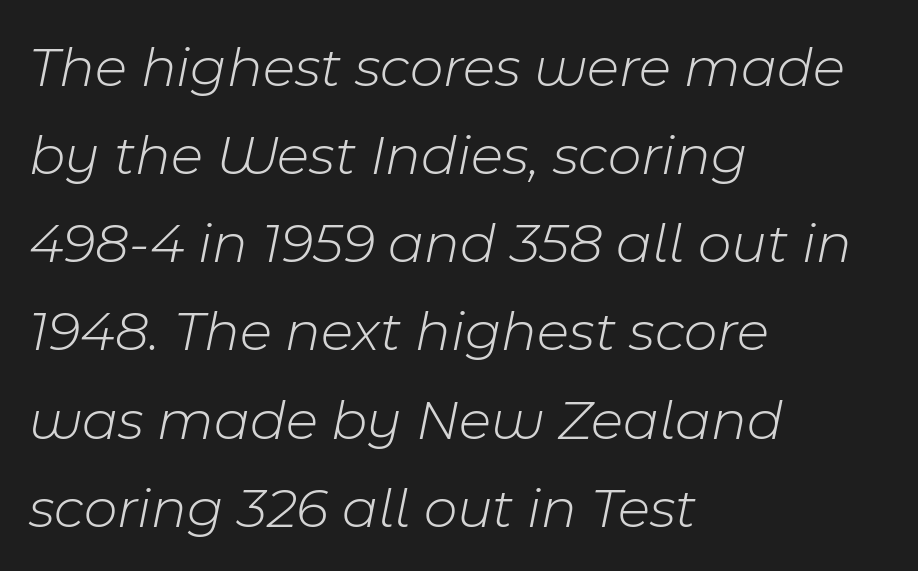
The image shows 58 px light type, italic (leaning right); set left-aligned, normal line spacing (1.52x), normal letter spacing, not underlined; low stroke contrast and a medium x-height.
